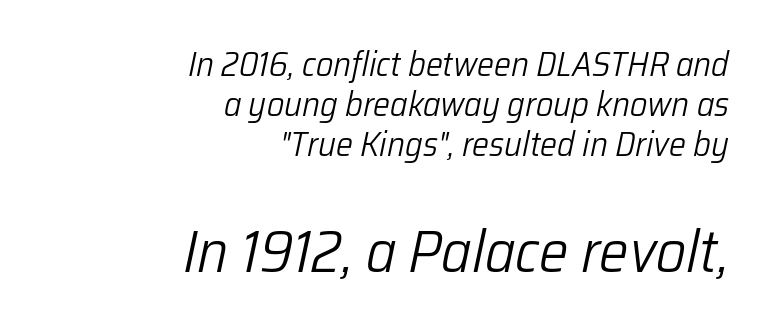
{"italic": "yes", "lean": "right", "slant_degrees": 12, "bold": "no", "weight": "light", "width": "normal", "stroke_contrast": "low", "x_height": "medium", "monospaced": "no", "underline": "no", "align": "right", "line_spacing_ratio": 1.18, "letter_spacing": "normal", "letter_spacing_em": 0.0, "larger_block": "second", "size_ratio": 1.74, "glyph_px": 59}
